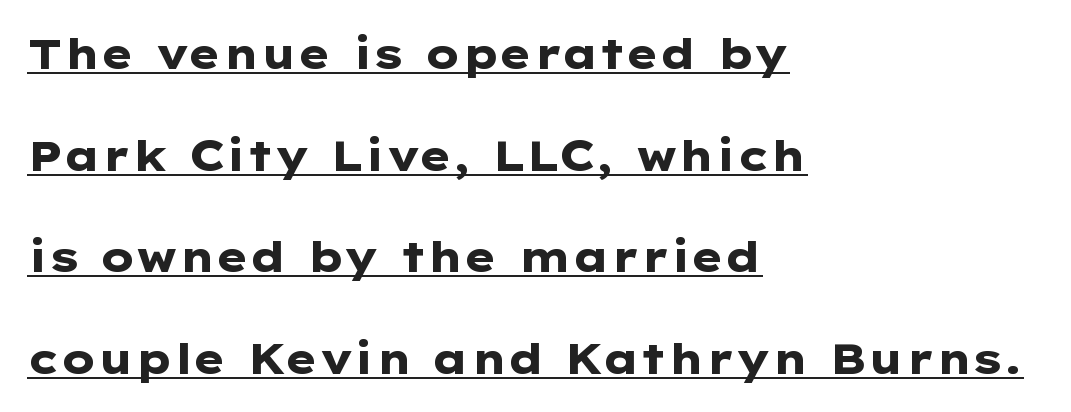
{"serif": "no", "italic": "no", "bold": "yes", "weight": "heavy", "width": "wide", "stroke_contrast": "low", "x_height": "medium", "monospaced": "no", "underline": "yes", "align": "left", "line_spacing": "loose", "line_spacing_ratio": 2.42, "letter_spacing": "normal", "letter_spacing_em": 0.0, "glyph_px": 42}
